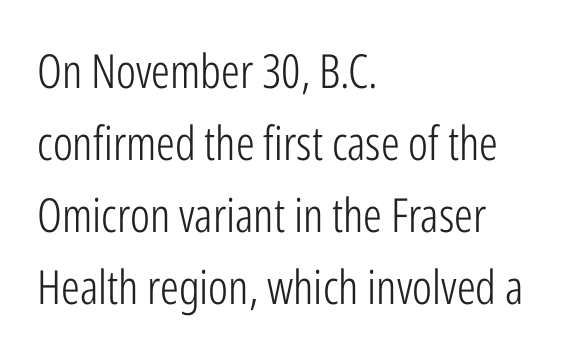
{"serif": "no", "italic": "no", "bold": "no", "weight": "light", "width": "condensed", "stroke_contrast": "low", "x_height": "medium", "monospaced": "no", "underline": "no", "align": "left", "line_spacing": "normal", "line_spacing_ratio": 1.53, "letter_spacing": "normal", "letter_spacing_em": 0.0, "glyph_px": 47}
